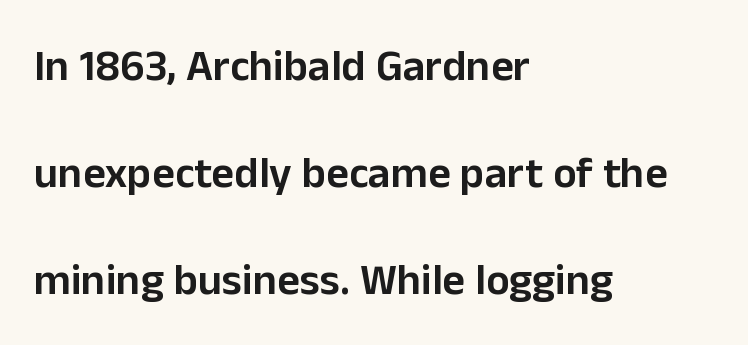
{"serif": "no", "italic": "no", "bold": "semi", "weight": "semibold", "width": "normal", "stroke_contrast": "low", "x_height": "medium", "monospaced": "no", "underline": "no", "align": "left", "line_spacing": "loose", "line_spacing_ratio": 2.43, "letter_spacing": "normal", "letter_spacing_em": 0.0, "glyph_px": 44}
